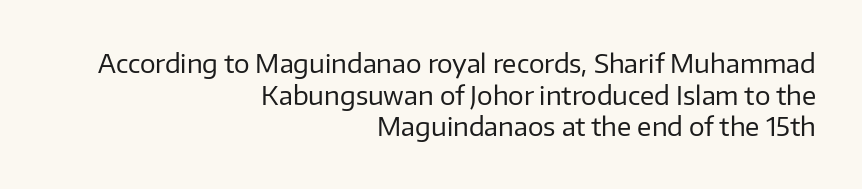
No italicization has been applied; the sample stays upright. The strokes are not fattened; the text isn't bold. Is the block centered? No — it sits flush against the right margin. Words appear dense and cohesive because spacing is normal.
